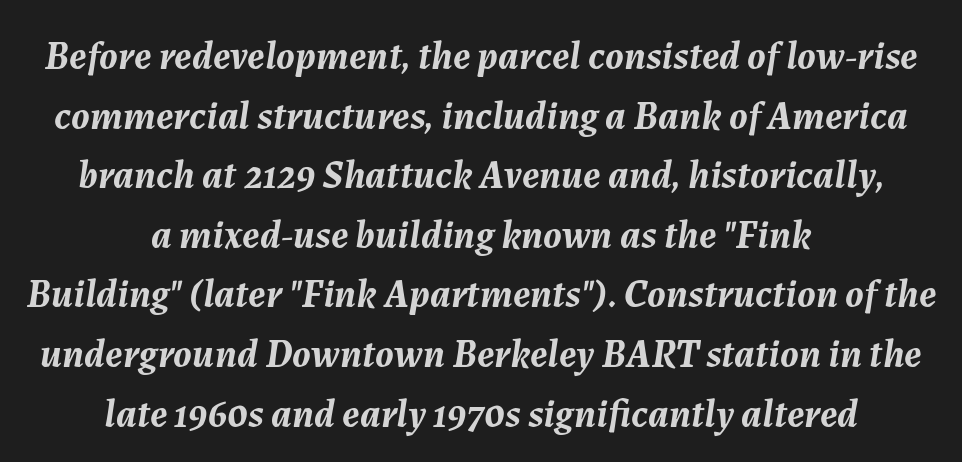
The leading is moderate, giving the passage an even texture. Stroke thickness is high; the sample reads as a true bold. Is this a fixed-width face? No — the glyphs have proportional, varying widths. Neither beginnings nor endings align; midpoints do.
